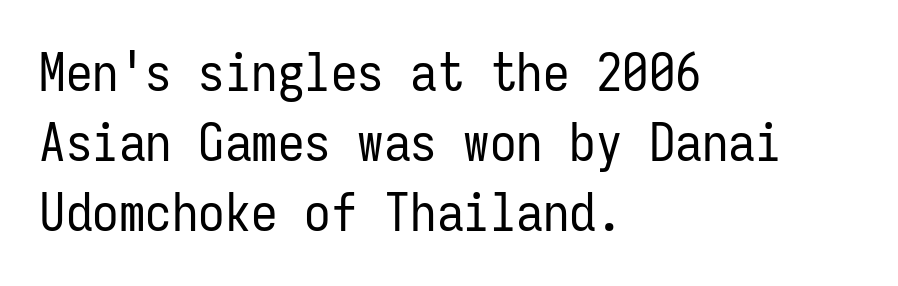
{"serif": "no", "italic": "no", "bold": "no", "weight": "regular", "width": "condensed", "stroke_contrast": "low", "x_height": "medium", "monospaced": "yes", "underline": "no", "align": "left", "line_spacing": "normal", "line_spacing_ratio": 1.32, "letter_spacing": "normal", "letter_spacing_em": 0.0, "glyph_px": 53}
